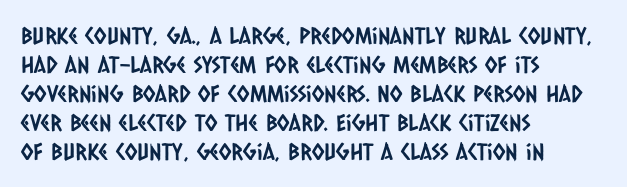
Glyph-to-glyph distance matches everyday printed text. Short and long lines alike share a common starting point at left. Check the space under the baseline: it is left empty. These lines sit exactly where default settings would place them.
